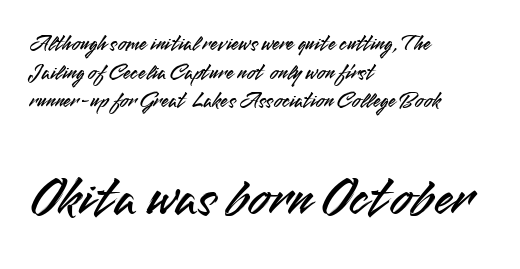
Q: Is the text italic (slanted)? A: Yes.
Q: Is the typeface a serif or a sans-serif typeface? A: Sans-serif.
Q: Is the text underlined? A: No.
Q: How is the paragraph aligned? A: Left-aligned.
Q: Is the spacing between letters normal or unusually wide? A: Normal.
Q: Is the spacing between lines tight, normal or loose? A: Normal.
Q: Which block of text is set in a larger size, the first (top) or the second (bottom)? A: The second (bottom) one.
Q: Width (condensed, normal, or wide)? A: Normal.
Q: Stroke contrast? A: Medium.
Q: x-height? A: Small.
Q: Monospaced? A: No.
